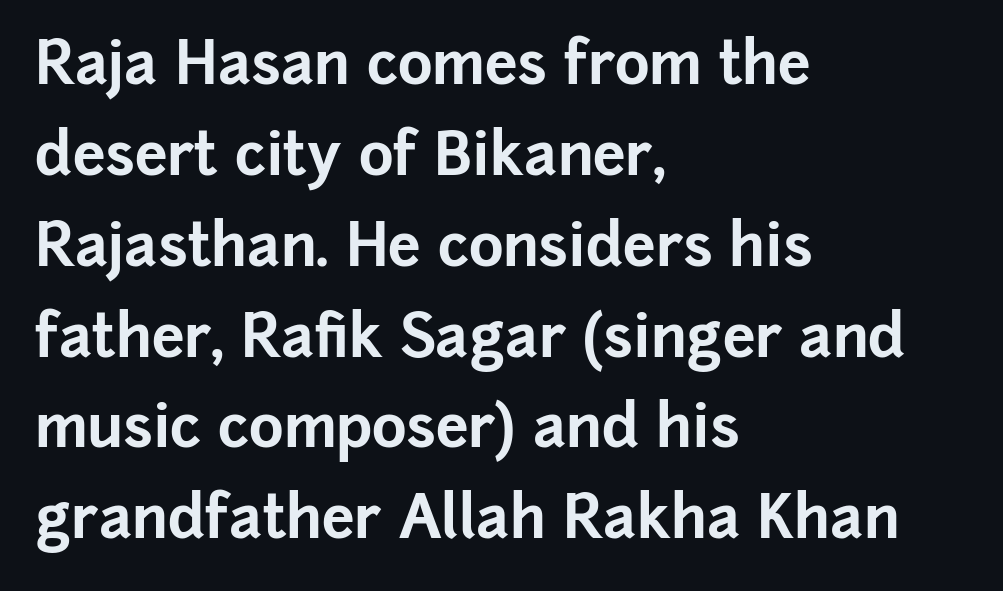
Q: Is the text bold? A: Yes.
Q: Is the text italic (slanted)? A: No, it is upright.
Q: Is the typeface a serif or a sans-serif typeface? A: Sans-serif.
Q: Is the text underlined? A: No.
Q: How is the paragraph aligned? A: Left-aligned.
Q: Is the spacing between letters normal or unusually wide? A: Normal.
Q: Is the spacing between lines tight, normal or loose? A: Normal.
Q: Width (condensed, normal, or wide)? A: Normal.
Q: Stroke contrast? A: Low.
Q: x-height? A: Medium.
Q: Monospaced? A: No.
